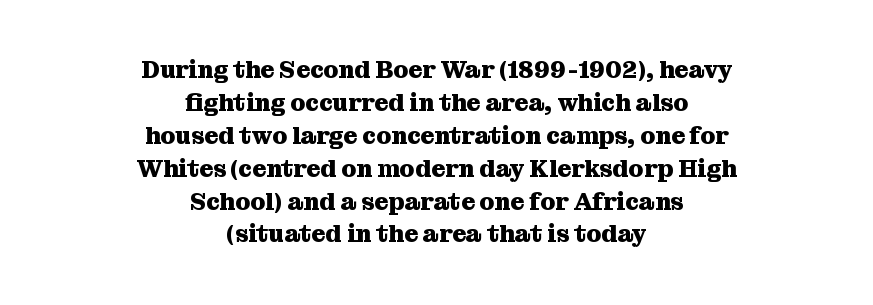
Q: Is the text bold? A: Yes.
Q: Is the text italic (slanted)? A: No, it is upright.
Q: Is the text underlined? A: No.
Q: How is the paragraph aligned? A: Centered.
Q: Is the spacing between letters normal or unusually wide? A: Normal.
Q: Is the spacing between lines tight, normal or loose? A: Normal.
